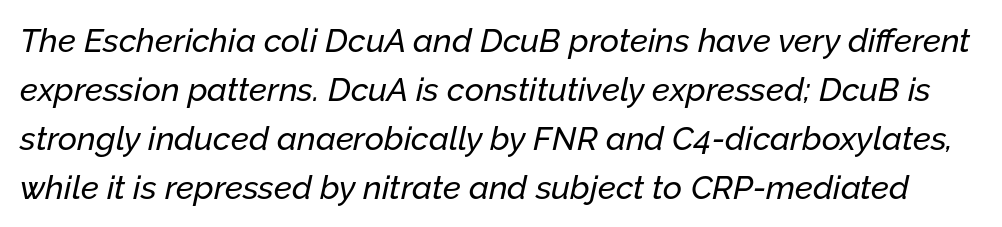
Q: Is the text italic (slanted)? A: Yes, it leans right by about 12 degrees.
Q: Is the text underlined? A: No.
Q: Is the spacing between letters normal or unusually wide? A: Normal.
Q: Is the spacing between lines tight, normal or loose? A: Normal.
Q: Width (condensed, normal, or wide)? A: Normal.
Q: Stroke contrast? A: Low.
Q: x-height? A: Medium.
Q: Monospaced? A: No.
